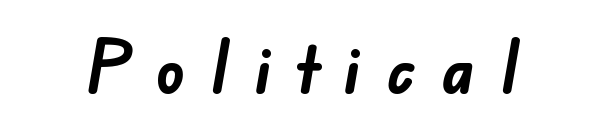
{"serif": "no", "bold": "yes", "weight": "bold", "width": "normal", "stroke_contrast": "low", "x_height": "small", "monospaced": "no", "underline": "no", "letter_spacing": "wide", "letter_spacing_em": 0.42, "glyph_px": 60}
